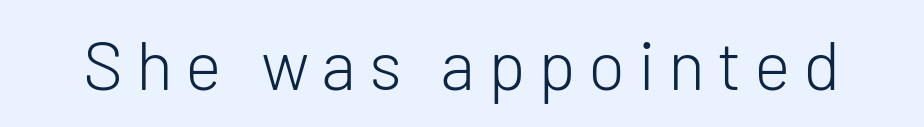
{"serif": "no", "italic": "no", "bold": "no", "weight": "light", "width": "normal", "stroke_contrast": "low", "x_height": "medium", "monospaced": "no", "underline": "no", "glyph_px": 69}
